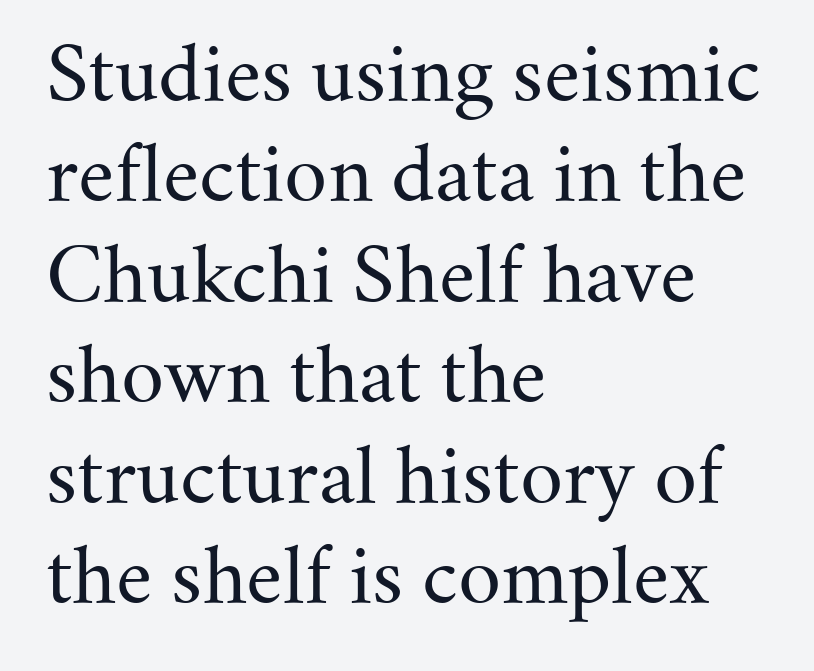
Stems and bowls with no extra thickness — not bold. Leading matches the norm, producing a regular column. Words float on clear page, feet unadorned. These lines are composed in type with serifs. This is the regular roman posture of the typeface.
